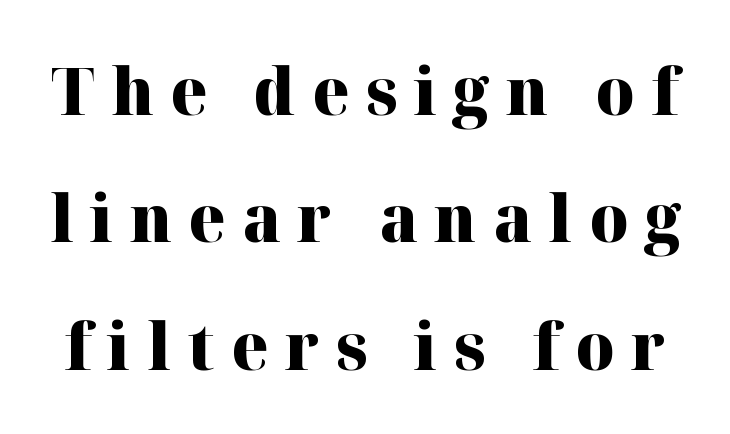
The image shows 66 px heavy serif type, upright; set loose line spacing (1.93x), unusually wide letter spacing (+0.25 em), not underlined; high stroke contrast and a medium x-height.
